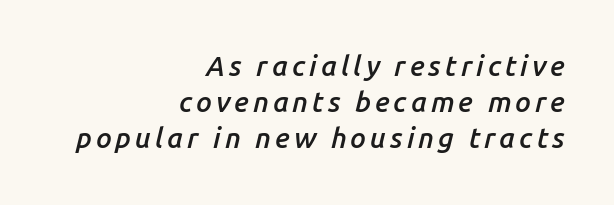
{"italic": "yes", "lean": "right", "slant_degrees": 14, "bold": "semi", "weight": "semibold", "width": "normal", "stroke_contrast": "low", "x_height": "medium", "monospaced": "no", "underline": "no", "align": "right", "line_spacing": "normal", "line_spacing_ratio": 1.28, "glyph_px": 28}
